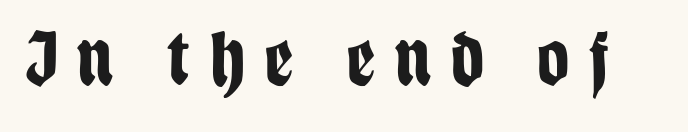
Q: Is the text bold? A: Yes.
Q: Is the text italic (slanted)? A: No, it is upright.
Q: Is the typeface a serif or a sans-serif typeface? A: Sans-serif.
Q: Is the text underlined? A: No.
Q: Is the spacing between letters normal or unusually wide? A: Unusually wide.
Q: Width (condensed, normal, or wide)? A: Condensed.
Q: Stroke contrast? A: Low.
Q: x-height? A: Large.
Q: Monospaced? A: No.
